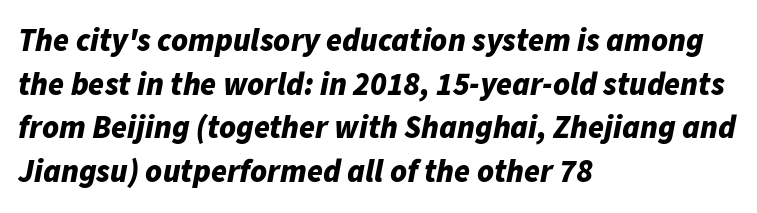
The image shows 32 px bold type, italic (leaning right); set left-aligned, normal line spacing (1.36x), normal letter spacing, not underlined; low stroke contrast and a medium x-height.
